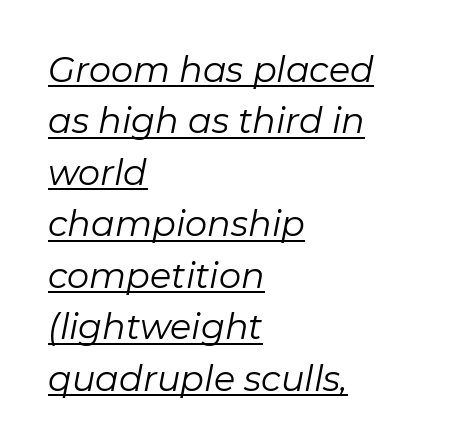
Regarding leading, the lines here are spaced in the standard way. Is the type slanted? Yes — the strokes lean at a clear angle. Each letter keeps its own natural width here, so spacing adapts to shape. Tracking value appears to be zero — textbook default spacing.
